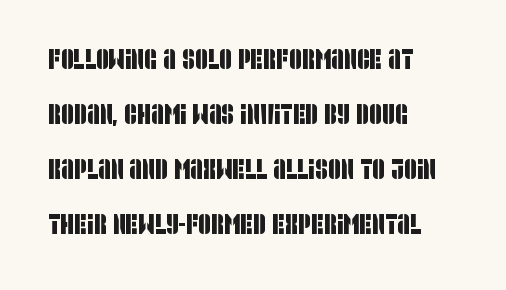
Q: Is the typeface a serif or a sans-serif typeface? A: Sans-serif.
Q: Is the text underlined? A: No.
Q: How is the paragraph aligned? A: Left-aligned.
Q: Is the spacing between letters normal or unusually wide? A: Normal.
Q: Is the spacing between lines tight, normal or loose? A: Loose.
Q: Width (condensed, normal, or wide)? A: Condensed.
Q: Stroke contrast? A: Low.
Q: x-height? A: Large.
Q: Monospaced? A: No.
